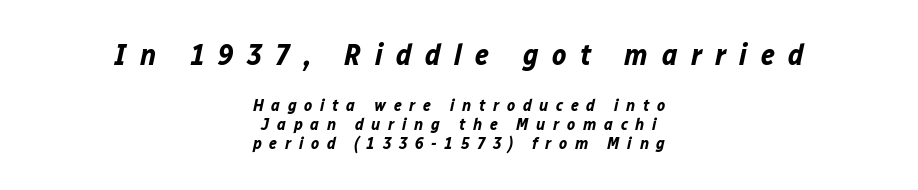
{"italic": "yes", "lean": "right", "slant_degrees": 12, "bold": "yes", "weight": "bold", "width": "normal", "stroke_contrast": "low", "x_height": "medium", "monospaced": "no", "underline": "no", "align": "center", "line_spacing": "tight", "line_spacing_ratio": 1.12, "letter_spacing": "wide", "letter_spacing_em": 0.45, "larger_block": "first", "size_ratio": 1.76, "glyph_px": 30}
